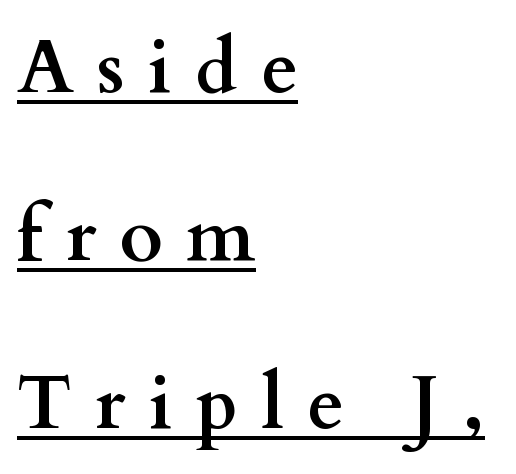
The image shows 75 px semibold, wide serif type, upright; set left-aligned, loose line spacing (2.24x), unusually wide letter spacing (+0.31 em), underlined; medium stroke contrast and a small x-height.
